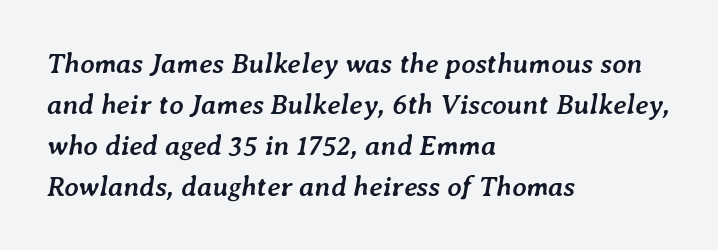
{"italic": "yes", "lean": "right", "slant_degrees": 7, "bold": "yes", "weight": "semibold", "width": "normal", "stroke_contrast": "low", "x_height": "medium", "monospaced": "no", "underline": "no", "align": "left", "line_spacing": "normal", "line_spacing_ratio": 1.46, "letter_spacing": "normal", "letter_spacing_em": 0.0, "glyph_px": 28}
